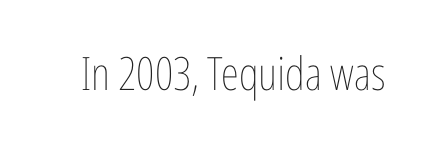
The image shows 46 px thin, condensed type, upright; set normal letter spacing, not underlined; low stroke contrast and a medium x-height.
